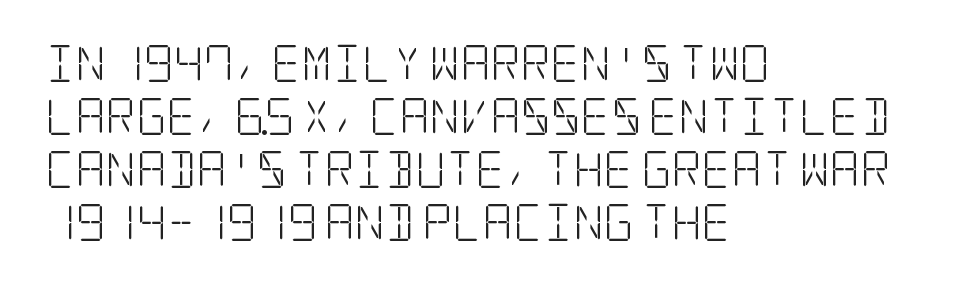
Q: Is the text bold? A: No.
Q: Is the text italic (slanted)? A: No, it is upright.
Q: Is the typeface a serif or a sans-serif typeface? A: Serif.
Q: Is the text underlined? A: No.
Q: How is the paragraph aligned? A: Left-aligned.
Q: Is the spacing between letters normal or unusually wide? A: Normal.
Q: Is the spacing between lines tight, normal or loose? A: Normal.
Q: Width (condensed, normal, or wide)? A: Condensed.
Q: Stroke contrast? A: Low.
Q: x-height? A: Large.
